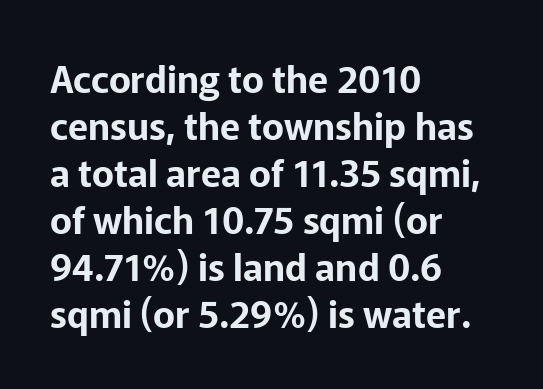
{"serif": "no", "italic": "no", "width": "normal", "stroke_contrast": "low", "x_height": "medium", "monospaced": "no", "underline": "no", "align": "left", "line_spacing": "normal", "line_spacing_ratio": 1.27, "letter_spacing": "normal", "letter_spacing_em": 0.0, "glyph_px": 37}
